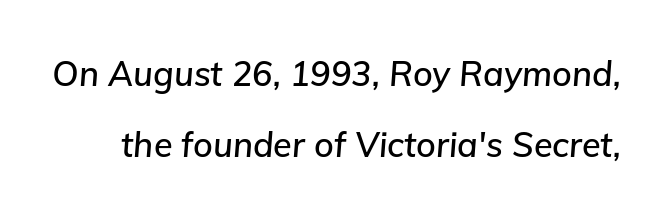
Here the designer chose a conventional face with non-uniform glyph widths. Quick note: underline off. Glyph-to-glyph distance matches everyday printed text. Does the leading feel generous? Absolutely, it's lavish. If you drew a line through each stem, it would be angled.
